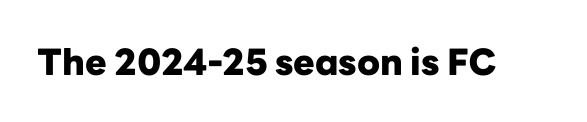
{"serif": "no", "italic": "no", "bold": "yes", "weight": "heavy", "width": "normal", "stroke_contrast": "low", "x_height": "medium", "monospaced": "no", "underline": "no", "letter_spacing": "normal", "letter_spacing_em": 0.0, "glyph_px": 36}
